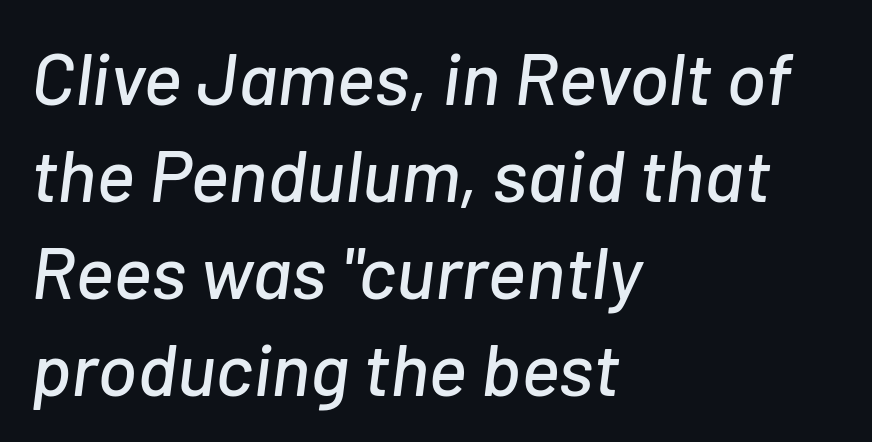
{"italic": "yes", "lean": "right", "slant_degrees": 7, "width": "normal", "stroke_contrast": "low", "x_height": "medium", "monospaced": "no", "underline": "no", "align": "left", "line_spacing": "normal", "line_spacing_ratio": 1.31, "letter_spacing": "normal", "letter_spacing_em": 0.0, "glyph_px": 74}
